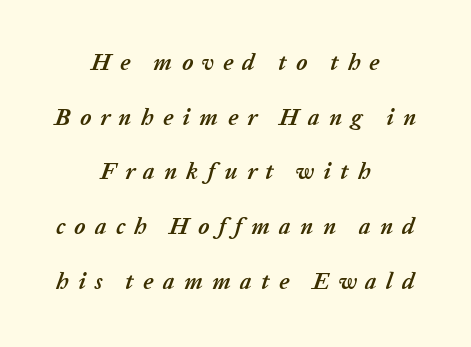
The image shows 23 px bold type, italic (leaning right); set centered, loose line spacing (2.38x), unusually wide letter spacing (+0.4 em), not underlined.
